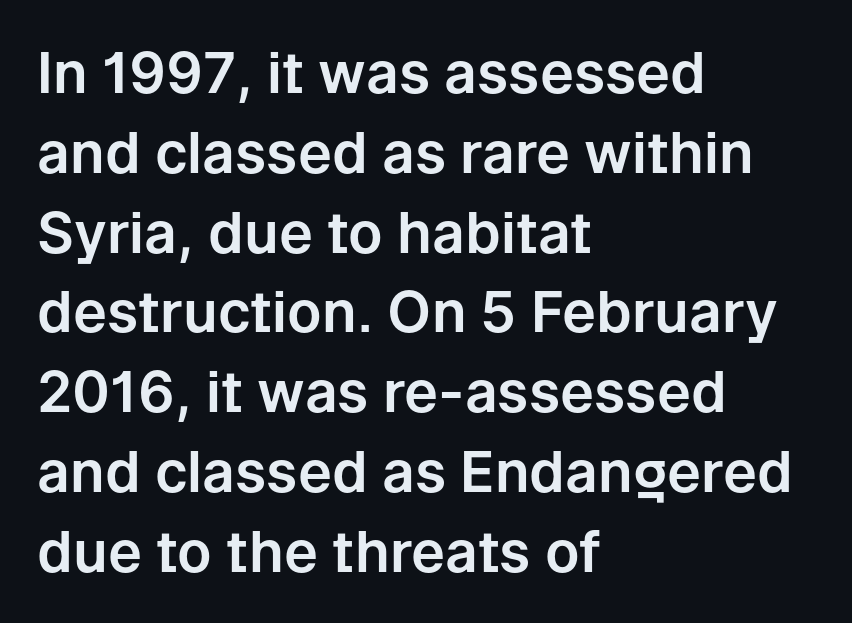
The image shows 57 px sans-serif type, upright; set left-aligned, normal line spacing (1.4x), normal letter spacing, not underlined; low stroke contrast and a medium x-height.
